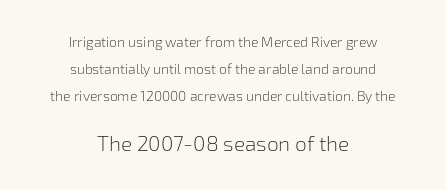
The image shows 21 px text type, upright; set centered, loose line spacing (1.92x), normal letter spacing, not underlined; the second (bottom) block is 1.5x larger.
